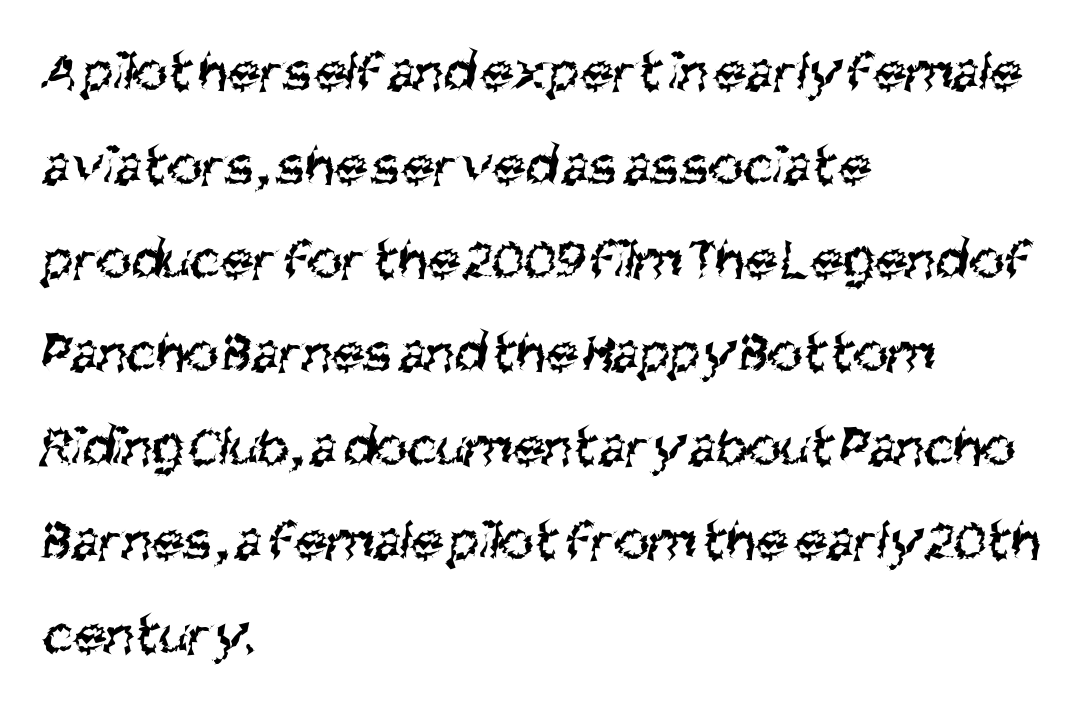
Q: Is the text bold? A: No.
Q: Is the typeface a serif or a sans-serif typeface? A: Sans-serif.
Q: Is the text underlined? A: No.
Q: How is the paragraph aligned? A: Left-aligned.
Q: Is the spacing between letters normal or unusually wide? A: Normal.
Q: Is the spacing between lines tight, normal or loose? A: Normal.
Q: Width (condensed, normal, or wide)? A: Condensed.
Q: Stroke contrast? A: Medium.
Q: x-height? A: Large.
Q: Monospaced? A: No.
